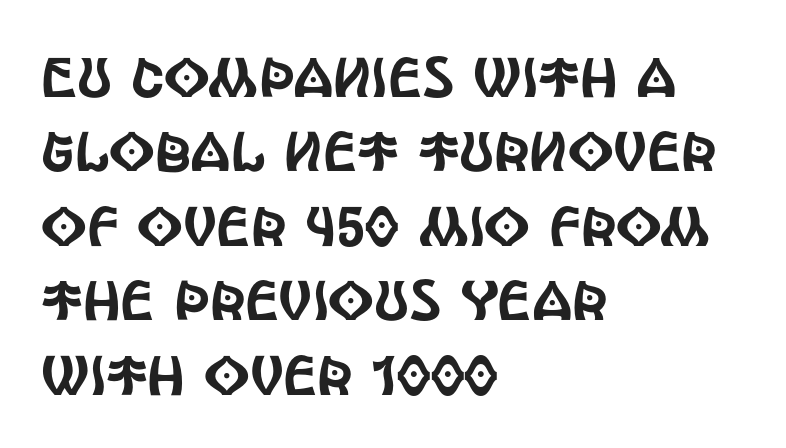
Q: Is the text italic (slanted)? A: No, it is upright.
Q: Is the typeface a serif or a sans-serif typeface? A: Sans-serif.
Q: Is the text underlined? A: No.
Q: How is the paragraph aligned? A: Left-aligned.
Q: Is the spacing between letters normal or unusually wide? A: Normal.
Q: Is the spacing between lines tight, normal or loose? A: Normal.
Q: Width (condensed, normal, or wide)? A: Condensed.
Q: x-height? A: Large.
Q: Monospaced? A: No.
